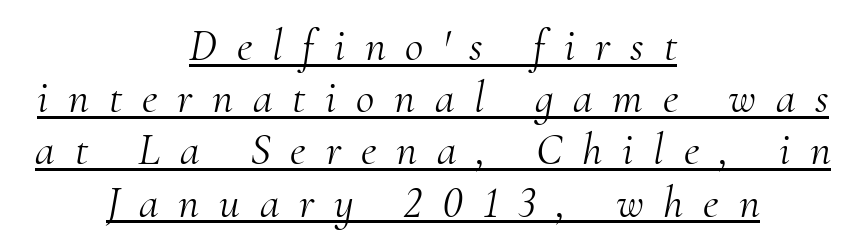
Q: Is the text bold? A: No.
Q: Is the text italic (slanted)? A: Yes, it leans right by about 10 degrees.
Q: Is the typeface a serif or a sans-serif typeface? A: Serif.
Q: Is the text underlined? A: Yes.
Q: How is the paragraph aligned? A: Centered.
Q: Is the spacing between letters normal or unusually wide? A: Unusually wide.
Q: Width (condensed, normal, or wide)? A: Normal.
Q: Stroke contrast? A: Medium.
Q: x-height? A: Small.
Q: Monospaced? A: No.
